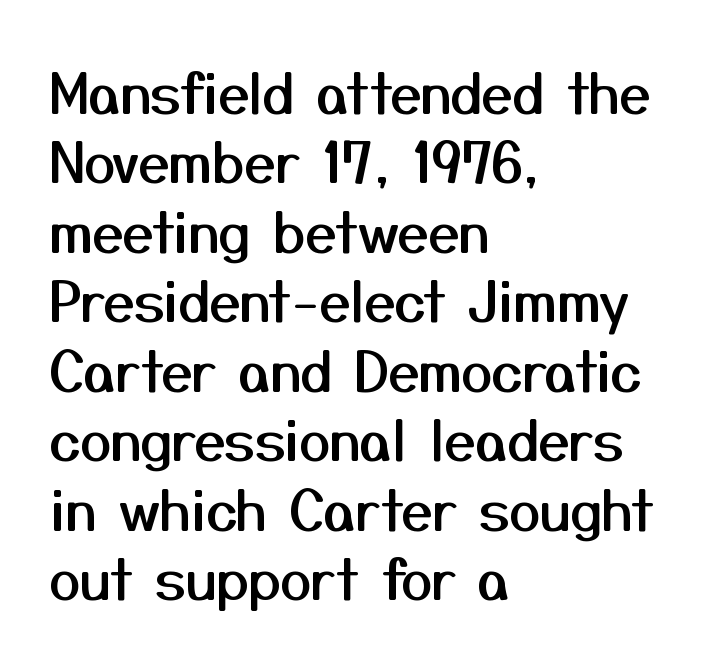
The image shows 56 px sans-serif type, upright; set left-aligned, line spacing 1.24x, normal letter spacing, not underlined; medium stroke contrast and a medium x-height.
